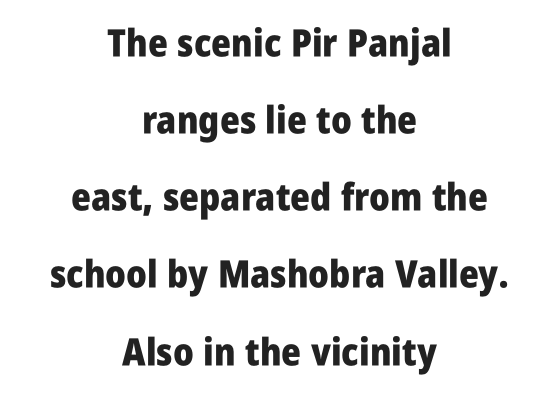
Q: Is the text bold? A: Yes.
Q: Is the text italic (slanted)? A: No, it is upright.
Q: Is the typeface a serif or a sans-serif typeface? A: Sans-serif.
Q: Is the text underlined? A: No.
Q: How is the paragraph aligned? A: Centered.
Q: Is the spacing between letters normal or unusually wide? A: Normal.
Q: Is the spacing between lines tight, normal or loose? A: Loose.
Q: Width (condensed, normal, or wide)? A: Condensed.
Q: Stroke contrast? A: Low.
Q: x-height? A: Large.
Q: Monospaced? A: No.
